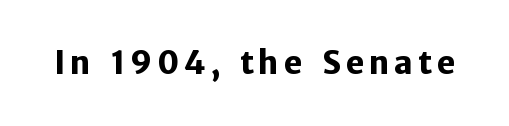
Q: Is the text bold? A: Yes.
Q: Is the text italic (slanted)? A: No, it is upright.
Q: Is the typeface a serif or a sans-serif typeface? A: Sans-serif.
Q: Is the text underlined? A: No.
Q: Width (condensed, normal, or wide)? A: Normal.
Q: Stroke contrast? A: Low.
Q: x-height? A: Medium.
Q: Monospaced? A: No.
